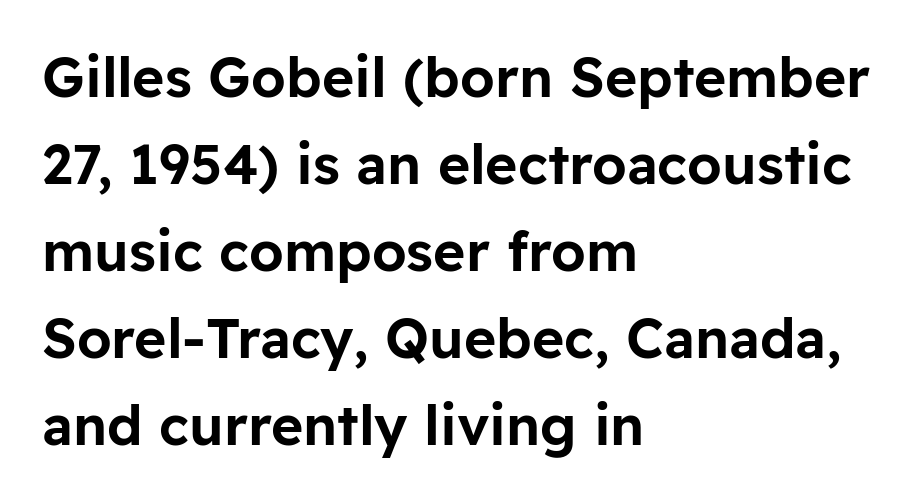
The line texture is even and compact thanks to regular tracking. Nope, not italic — everything's standing straight. What's the leading like? Ordinary, nothing unusual. A bare baseline throughout the passage.
